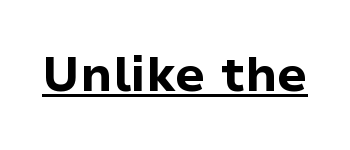
The image shows 48 px bold sans-serif type, upright; set normal letter spacing, underlined; low stroke contrast and a medium x-height.
